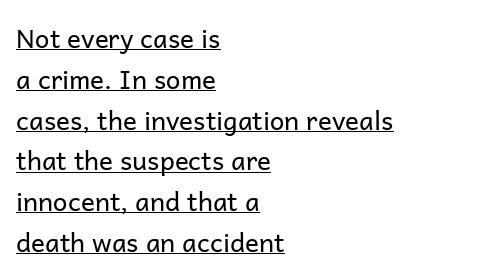
The image shows 26 px text type, upright; set left-aligned, normal line spacing (1.57x), normal letter spacing, underlined.
